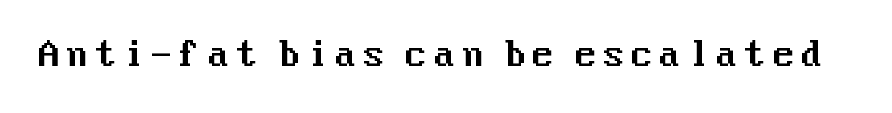
The image shows 34 px sans-serif type, upright; set not underlined; medium stroke contrast and a medium x-height.
